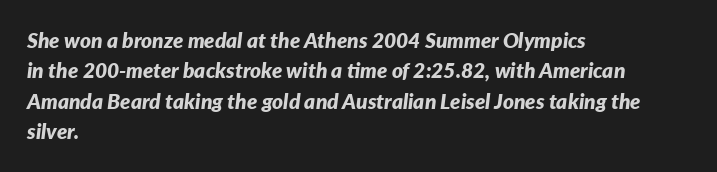
The image shows 21 px bold type, italic (leaning right); set left-aligned, normal line spacing (1.45x), normal letter spacing, not underlined.
